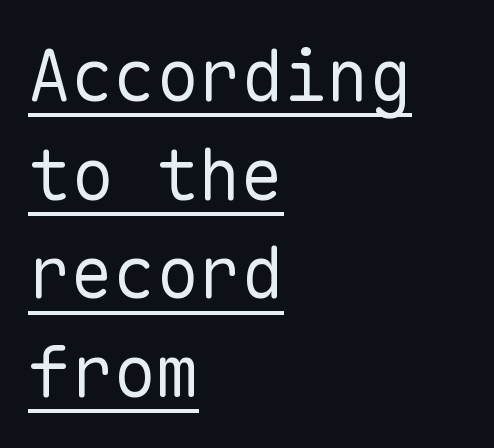
Q: Is the text bold? A: No.
Q: Is the text italic (slanted)? A: No, it is upright.
Q: Is the typeface a serif or a sans-serif typeface? A: Sans-serif.
Q: Is the text underlined? A: Yes.
Q: How is the paragraph aligned? A: Left-aligned.
Q: Is the spacing between letters normal or unusually wide? A: Normal.
Q: Is the spacing between lines tight, normal or loose? A: Normal.
Q: Width (condensed, normal, or wide)? A: Normal.
Q: Stroke contrast? A: Low.
Q: x-height? A: Medium.
Q: Monospaced? A: Yes.
